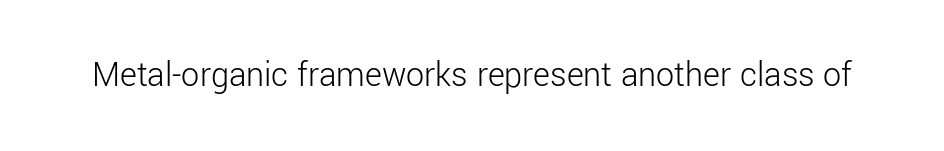
The image shows 36 px light sans-serif type, upright; set normal letter spacing, not underlined; low stroke contrast and a medium x-height.
